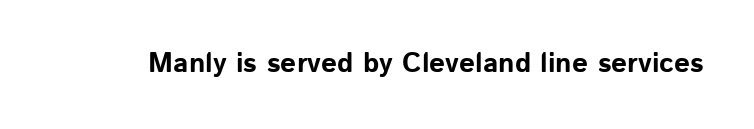
The passage shown is emphatically bold. Observe the ordinary spacing: letters are neighbours, not strangers. Spacing verdict: proportional, widths tailored to each character. The designer went with a sans here, leaving each stem footless. Rule under the text: the space is simply empty.
